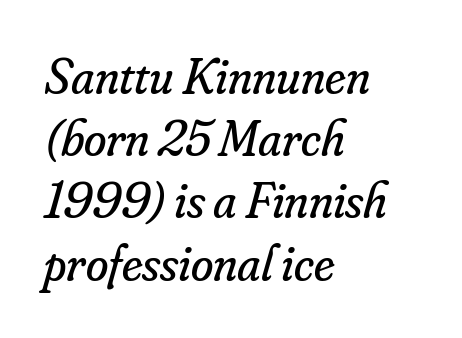
{"serif": "yes", "italic": "yes", "lean": "right", "slant_degrees": 16, "bold": "no", "weight": "regular", "width": "normal", "stroke_contrast": "low", "x_height": "small", "monospaced": "no", "underline": "no", "align": "left", "line_spacing_ratio": 1.22, "letter_spacing": "normal", "letter_spacing_em": 0.0, "glyph_px": 51}
